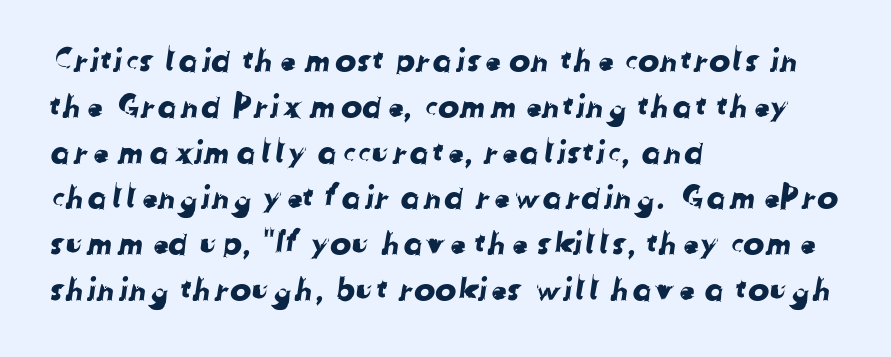
Q: Is the typeface a serif or a sans-serif typeface? A: Sans-serif.
Q: Is the text underlined? A: No.
Q: How is the paragraph aligned? A: Left-aligned.
Q: Is the spacing between letters normal or unusually wide? A: Normal.
Q: Is the spacing between lines tight, normal or loose? A: Normal.
Q: Width (condensed, normal, or wide)? A: Normal.
Q: Stroke contrast? A: Low.
Q: x-height? A: Medium.
Q: Monospaced? A: No.
